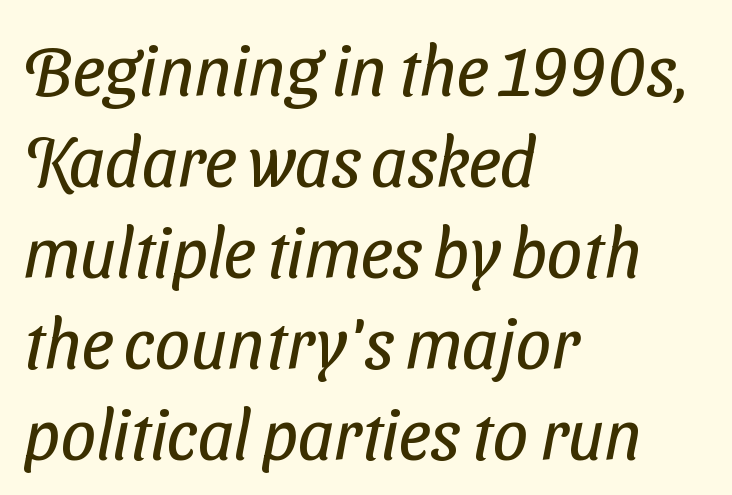
Looks like regular typesetting: each glyph gets only the width it needs. Is this a sans? Yes — the strokes have no serifs. Nobody drew a line under any word here. Is this a heavy cut? Hardly; it is regular or lighter. If you drew a ruler down the left edge, every line would touch it.
